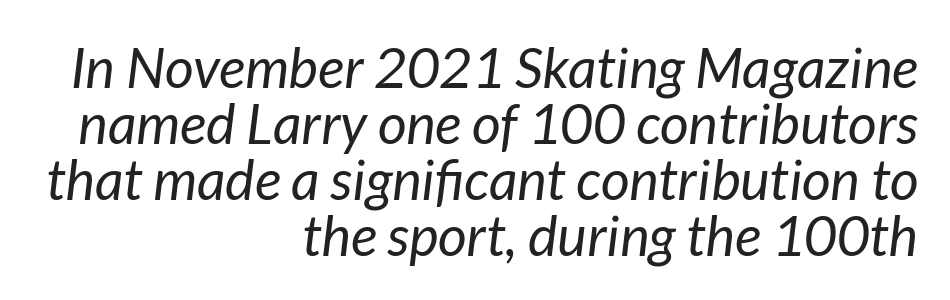
The image shows 56 px regular-weight type, italic (leaning right); set right-aligned, tight line spacing (1.0x), normal letter spacing, not underlined; low stroke contrast and a medium x-height.
